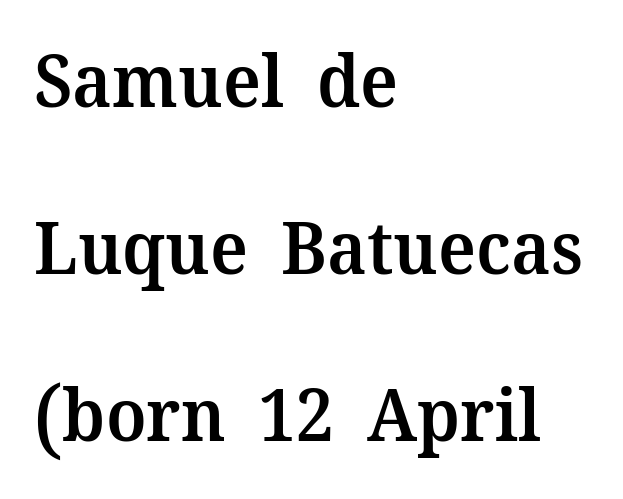
Type without underlining. Honestly, the letter spacing is just normal — you wouldn't notice it. The typography opts for an upright posture over an oblique one. Proportional: the letters do not fall into vertical columns. Horizontal bands of white between lines are thick stripes.
